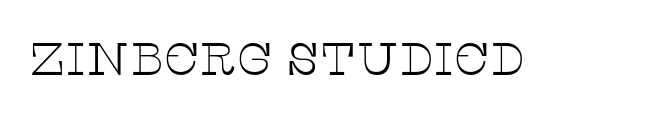
{"serif": "yes", "italic": "no", "bold": "no", "weight": "thin", "width": "wide", "stroke_contrast": "low", "x_height": "large", "monospaced": "no", "underline": "no", "letter_spacing": "normal", "letter_spacing_em": 0.0, "glyph_px": 46}
